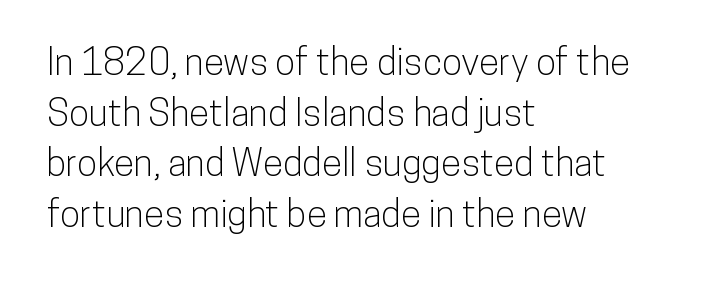
Q: Is the text italic (slanted)? A: No, it is upright.
Q: Is the typeface a serif or a sans-serif typeface? A: Sans-serif.
Q: Is the text underlined? A: No.
Q: How is the paragraph aligned? A: Left-aligned.
Q: Is the spacing between letters normal or unusually wide? A: Normal.
Q: Is the spacing between lines tight, normal or loose? A: Normal.
Q: Width (condensed, normal, or wide)? A: Condensed.
Q: Stroke contrast? A: Low.
Q: x-height? A: Medium.
Q: Monospaced? A: No.
